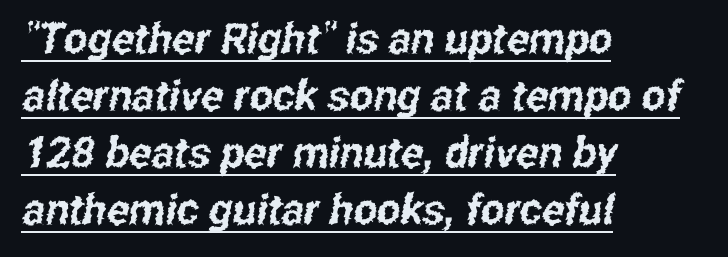
The image shows 42 px condensed sans-serif type; set left-aligned, normal line spacing (1.36x), normal letter spacing, underlined; low stroke contrast and a medium x-height.
